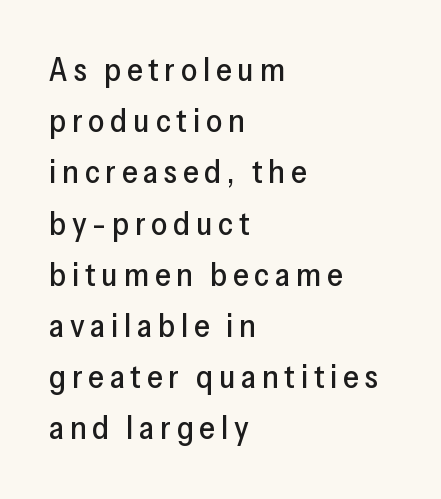
This sample keeps an unexceptional amount of space between lines. The passage shown is typeset with a sans-serif family. Visually the block forms a straight wall on the left and a jagged coastline on the right. Nobody drew a line under any word here.
